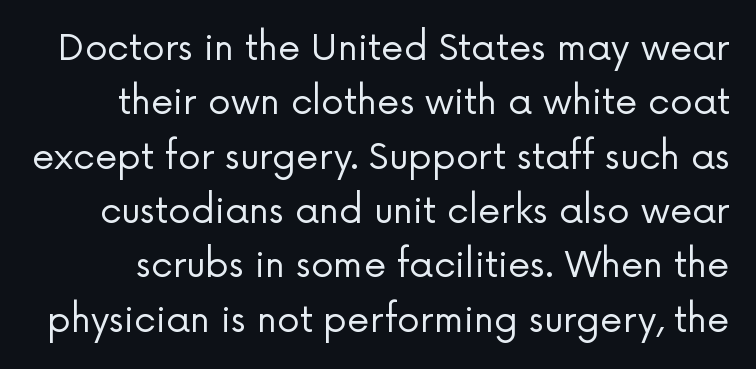
Q: Is the text bold? A: No.
Q: Is the text italic (slanted)? A: No, it is upright.
Q: Is the typeface a serif or a sans-serif typeface? A: Sans-serif.
Q: Is the text underlined? A: No.
Q: Is the spacing between letters normal or unusually wide? A: Normal.
Q: Is the spacing between lines tight, normal or loose? A: Normal.
Q: Width (condensed, normal, or wide)? A: Normal.
Q: Stroke contrast? A: Low.
Q: x-height? A: Medium.
Q: Monospaced? A: No.
